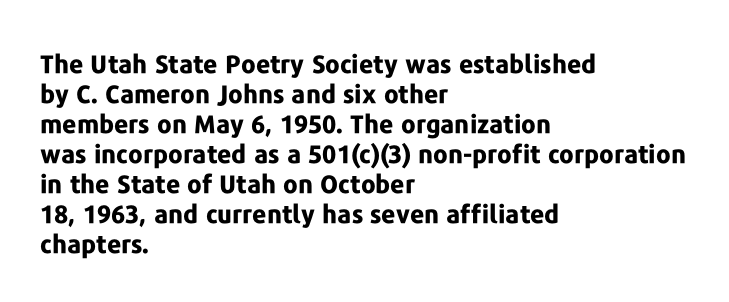
Default kerning and tracking; the words read as compact shapes. The letters stand upright; this is a roman face. Pretty heavy lettering here — definitely bold. The words here are not underlined.
